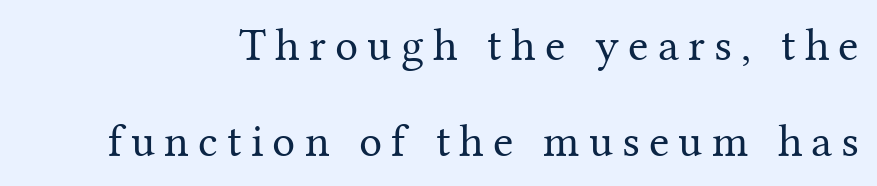
The image shows 46 px regular-weight serif type, upright; set loose line spacing (2.08x), unusually wide letter spacing (+0.2 em), not underlined; medium stroke contrast and a medium x-height.
